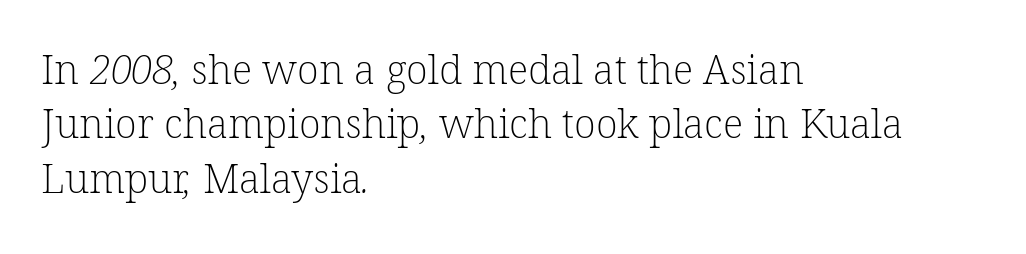
The image shows 40 px light serif type; set left-aligned, normal line spacing (1.36x), normal letter spacing, not underlined; low stroke contrast and a medium x-height.
